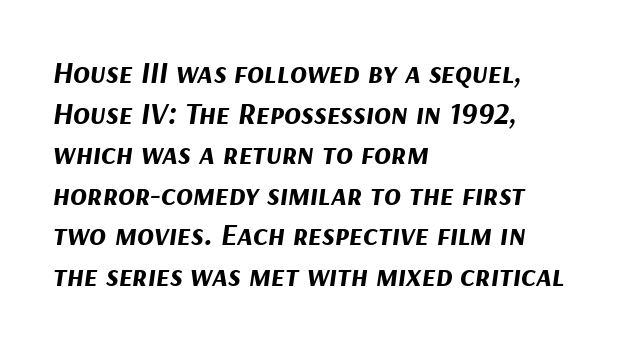
Q: Is the text bold? A: Yes.
Q: Is the text italic (slanted)? A: Yes, it leans right by about 9 degrees.
Q: Is the text underlined? A: No.
Q: How is the paragraph aligned? A: Left-aligned.
Q: Is the spacing between letters normal or unusually wide? A: Normal.
Q: Is the spacing between lines tight, normal or loose? A: Normal.
Q: Width (condensed, normal, or wide)? A: Normal.
Q: Stroke contrast? A: Medium.
Q: x-height? A: Medium.
Q: Monospaced? A: No.
